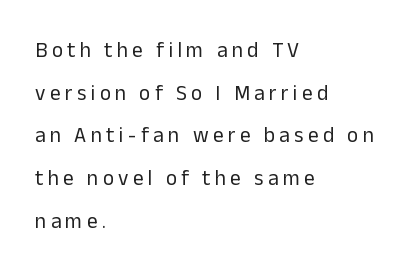
The image shows 21 px text type, upright; set left-aligned, loose line spacing (2.03x), unusually wide letter spacing (+0.21 em), not underlined.
